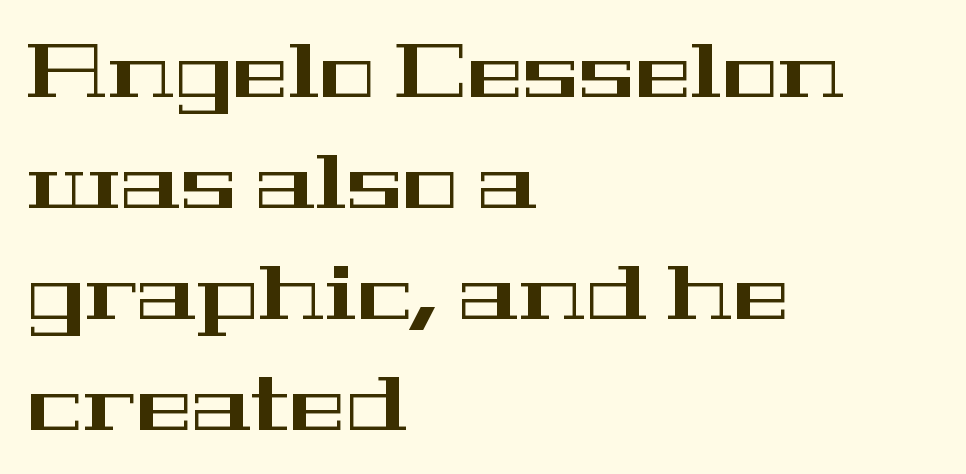
{"serif": "yes", "italic": "no", "width": "wide", "stroke_contrast": "high", "x_height": "medium", "monospaced": "no", "underline": "no", "align": "left", "line_spacing": "normal", "line_spacing_ratio": 1.46, "letter_spacing": "normal", "letter_spacing_em": 0.0, "glyph_px": 76}
